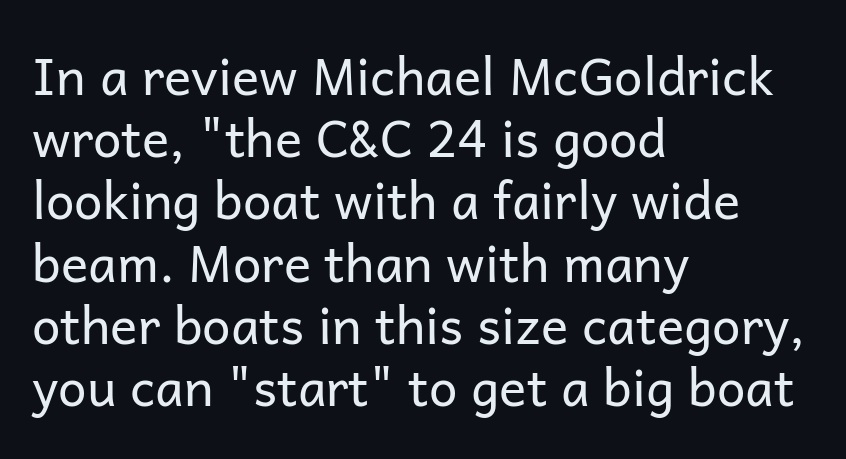
{"serif": "no", "italic": "no", "bold": "no", "weight": "regular", "width": "normal", "stroke_contrast": "low", "x_height": "medium", "monospaced": "no", "underline": "no", "align": "left", "line_spacing_ratio": 1.22, "letter_spacing": "normal", "letter_spacing_em": 0.0, "glyph_px": 51}
